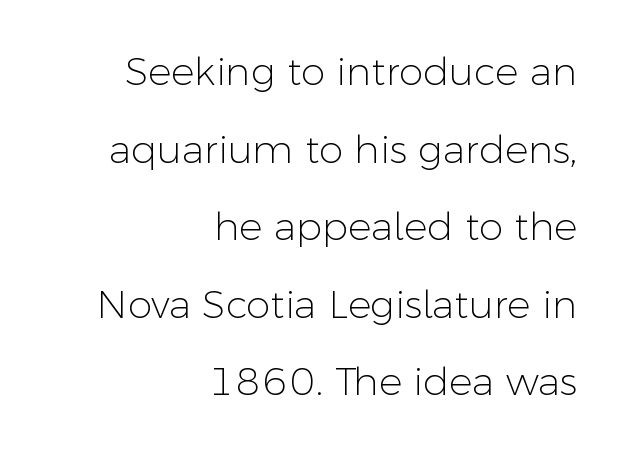
Q: Is the text bold? A: No.
Q: Is the text italic (slanted)? A: No, it is upright.
Q: Is the typeface a serif or a sans-serif typeface? A: Sans-serif.
Q: Is the text underlined? A: No.
Q: How is the paragraph aligned? A: Right-aligned.
Q: Is the spacing between letters normal or unusually wide? A: Normal.
Q: Is the spacing between lines tight, normal or loose? A: Loose.
Q: Width (condensed, normal, or wide)? A: Normal.
Q: Stroke contrast? A: Low.
Q: x-height? A: Medium.
Q: Monospaced? A: No.
